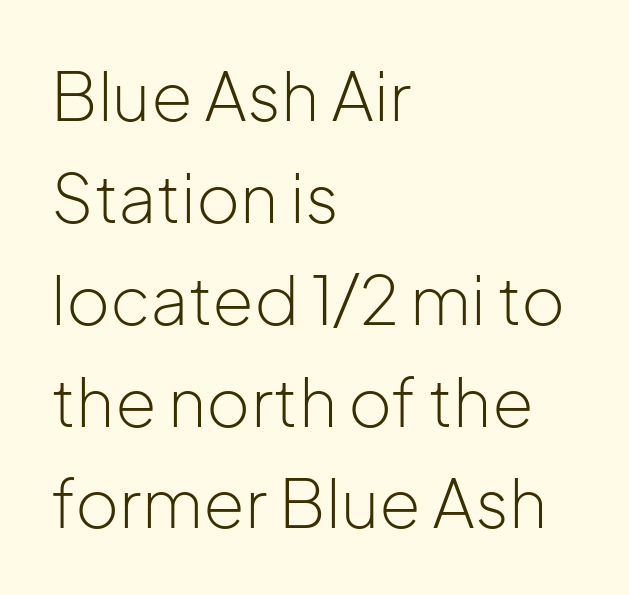
The image shows 67 px light sans-serif type, upright; set left-aligned, normal line spacing (1.52x), normal letter spacing, not underlined; low stroke contrast and a medium x-height.
